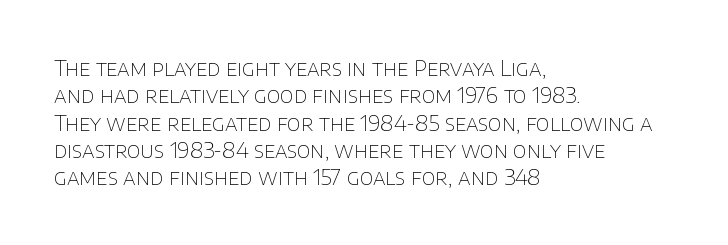
{"italic": "no", "bold": "no", "underline": "no", "align": "left", "line_spacing": "normal", "line_spacing_ratio": 1.3, "letter_spacing": "normal", "letter_spacing_em": 0.0, "glyph_px": 21}
